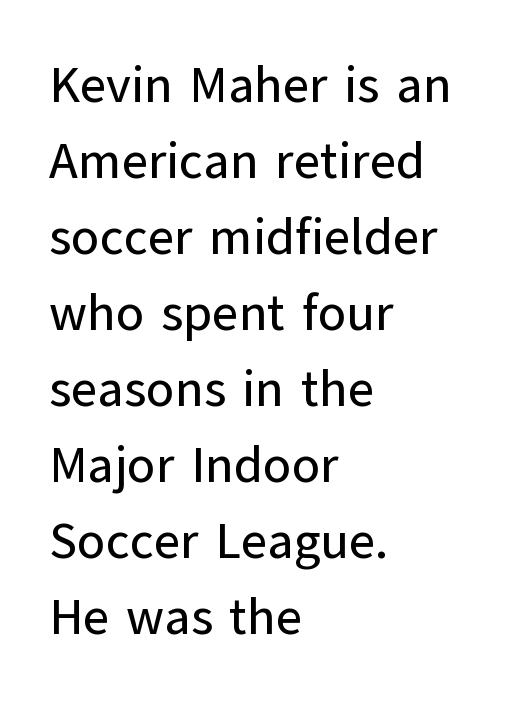
{"serif": "no", "italic": "no", "width": "normal", "stroke_contrast": "low", "x_height": "medium", "monospaced": "no", "underline": "no", "align": "left", "line_spacing": "normal", "line_spacing_ratio": 1.49, "letter_spacing": "normal", "letter_spacing_em": 0.0, "glyph_px": 51}
